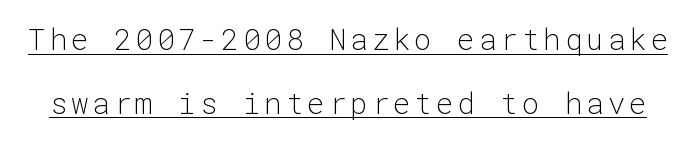
Every character sits straight up, as roman type does. The specimen includes a rule beneath the text block's lines. This is not heavy type; no bold has been used. The line-height multiplier appears high, well above default.
